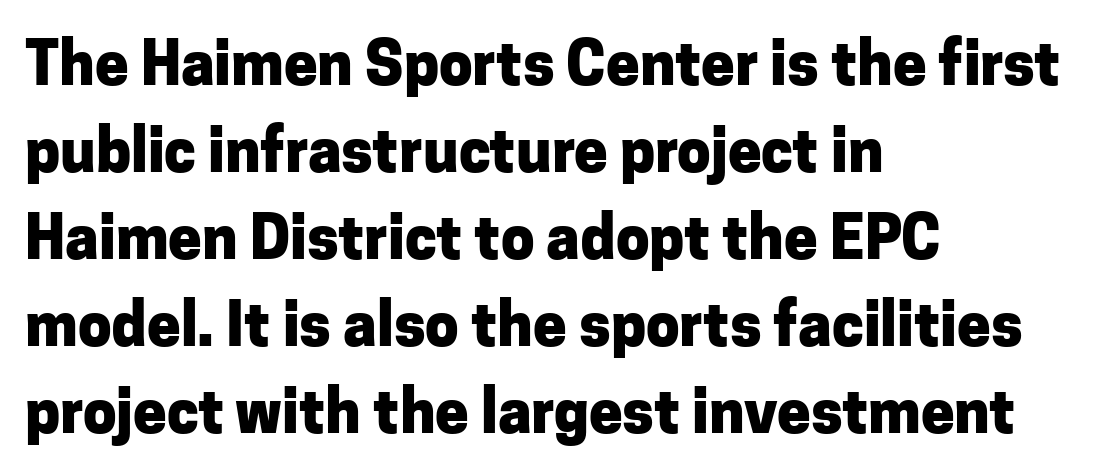
Q: Is the text bold? A: Yes.
Q: Is the text italic (slanted)? A: No, it is upright.
Q: Is the typeface a serif or a sans-serif typeface? A: Sans-serif.
Q: Is the text underlined? A: No.
Q: How is the paragraph aligned? A: Left-aligned.
Q: Is the spacing between letters normal or unusually wide? A: Normal.
Q: Is the spacing between lines tight, normal or loose? A: Normal.
Q: Width (condensed, normal, or wide)? A: Normal.
Q: Stroke contrast? A: Low.
Q: x-height? A: Medium.
Q: Monospaced? A: No.
